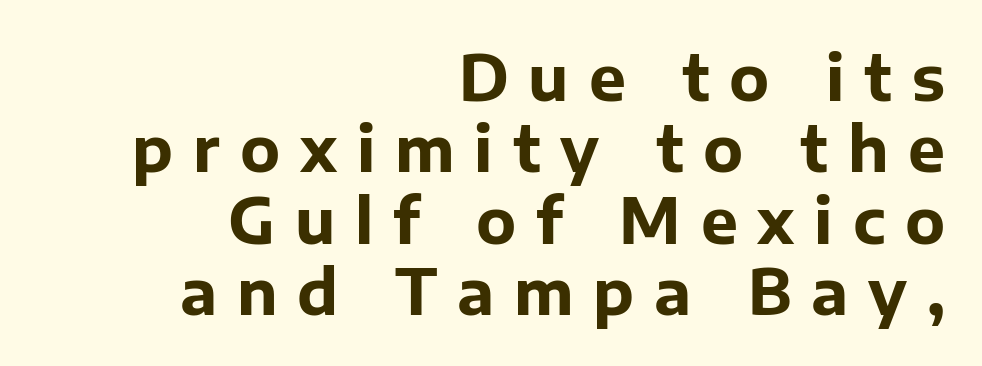
The image shows 62 px bold sans-serif type, upright; set right-aligned, tight line spacing (1.15x), unusually wide letter spacing (+0.32 em), not underlined; low stroke contrast and a medium x-height.
